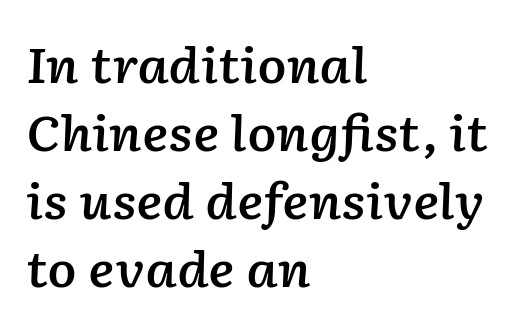
{"italic": "yes", "lean": "right", "slant_degrees": 2, "bold": "semi", "weight": "semibold", "width": "normal", "stroke_contrast": "low", "x_height": "medium", "monospaced": "no", "underline": "no", "align": "left", "line_spacing": "normal", "line_spacing_ratio": 1.42, "letter_spacing": "normal", "letter_spacing_em": 0.0, "glyph_px": 48}
